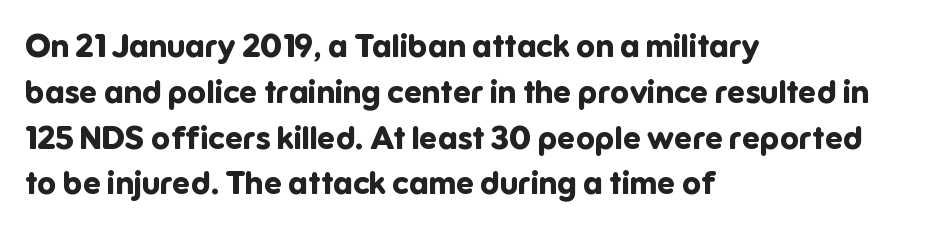
{"serif": "no", "italic": "no", "bold": "yes", "weight": "bold", "width": "normal", "stroke_contrast": "low", "x_height": "medium", "monospaced": "no", "underline": "no", "align": "left", "line_spacing": "normal", "line_spacing_ratio": 1.43, "letter_spacing": "normal", "letter_spacing_em": 0.0, "glyph_px": 32}
